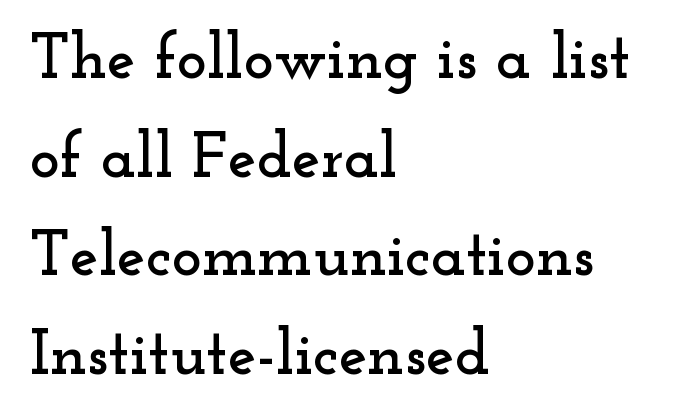
Words float on clear page, feet unadorned. The line texture is even and compact thanks to regular tracking. When letters stand straight like this, we call the style roman or upright. Successive baselines arrive at the customary interval. Is this a fixed-width face? No — the glyphs have proportional, varying widths. The font family rendered here belongs to the serif group.
